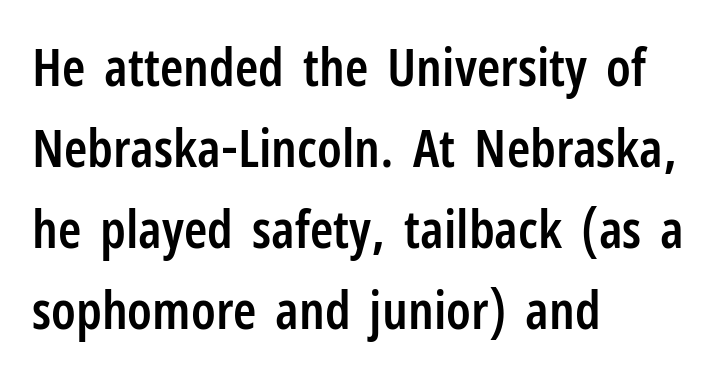
The image shows 53 px semibold, condensed sans-serif type, upright; set left-aligned, normal line spacing (1.53x), normal letter spacing, not underlined; low stroke contrast and a medium x-height.
